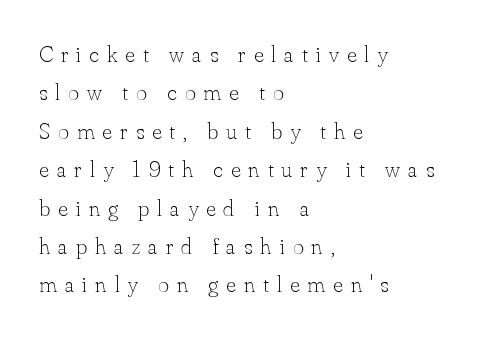
The face looks like a standard text weight, possibly lighter. This rendering uses left alignment, leaving the right contour irregular. The horizontal fit of the characters is loose and conspicuously gappy. The vertical gap from one line to the next is medium. Rule under the text: the space is simply empty.
